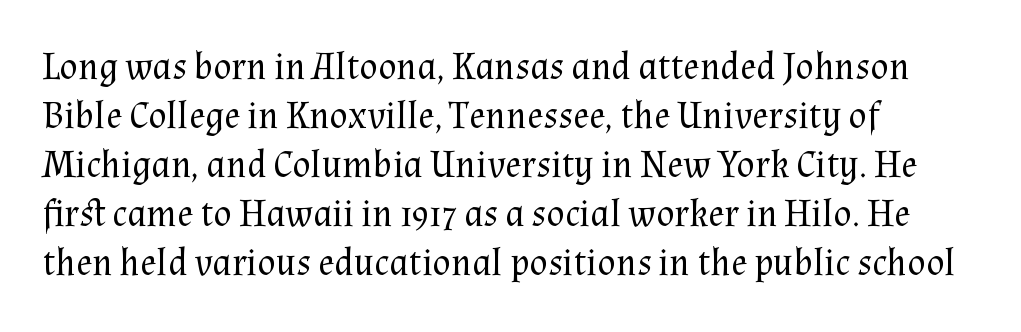
These lines are rendered in a variable-pitch font. Between one letter and the next there's only the usual sliver of space. Notice how the passage keeps a crisp vertical edge on the left only.
